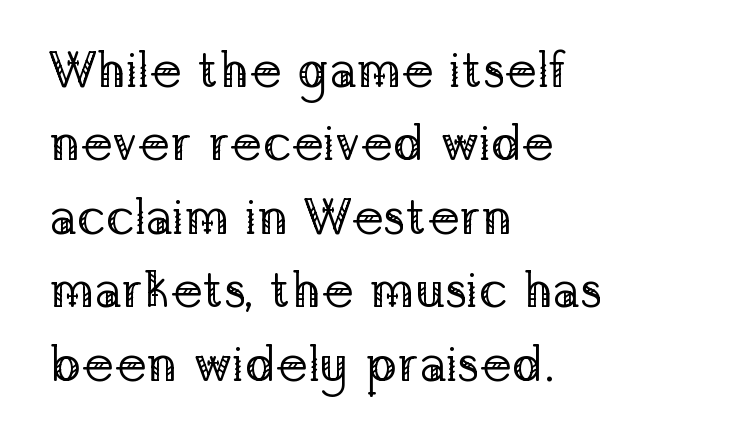
The image shows 51 px regular-weight serif type, upright; set left-aligned, normal line spacing (1.44x), normal letter spacing, not underlined; low stroke contrast and a medium x-height.
